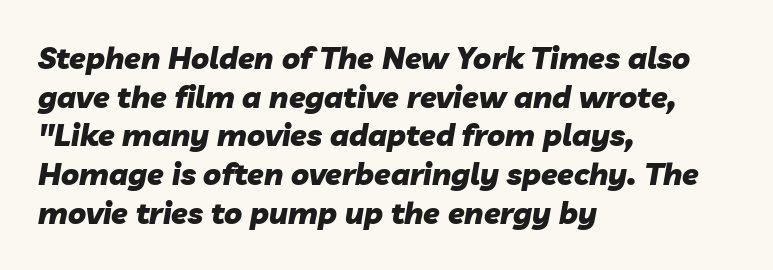
The image shows 30 px heavy type, italic (leaning right); set left-aligned, normal line spacing (1.29x), normal letter spacing, not underlined; low stroke contrast and a medium x-height.
